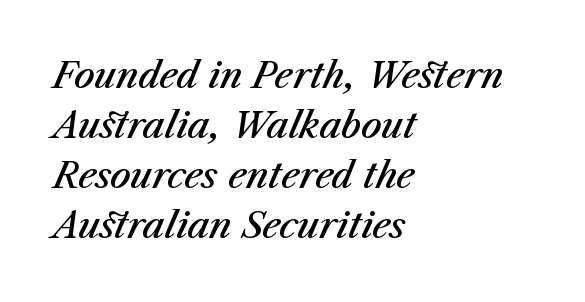
The paragraph has a hard left edge and a soft right edge. Notice the strokes are somewhat thickened but not fully heavy: this is a semibold. When letters slant like this, we call the style italic. Summary of vertical rhythm: regular, with standard interline spacing.
